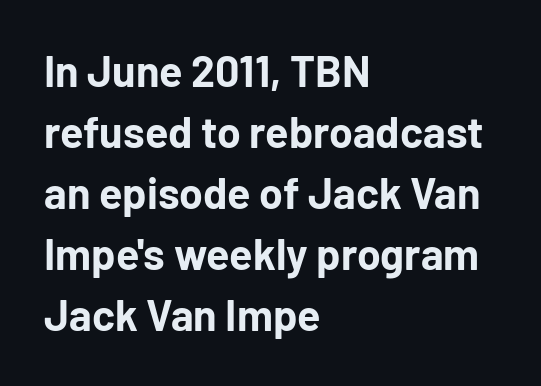
The image shows 43 px bold sans-serif type, upright; set left-aligned, normal line spacing (1.42x), normal letter spacing, not underlined; low stroke contrast and a medium x-height.
